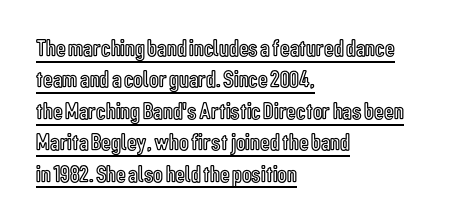
Q: Is the text italic (slanted)? A: No, it is upright.
Q: Is the text underlined? A: Yes.
Q: How is the paragraph aligned? A: Left-aligned.
Q: Is the spacing between letters normal or unusually wide? A: Normal.
Q: Is the spacing between lines tight, normal or loose? A: Normal.
